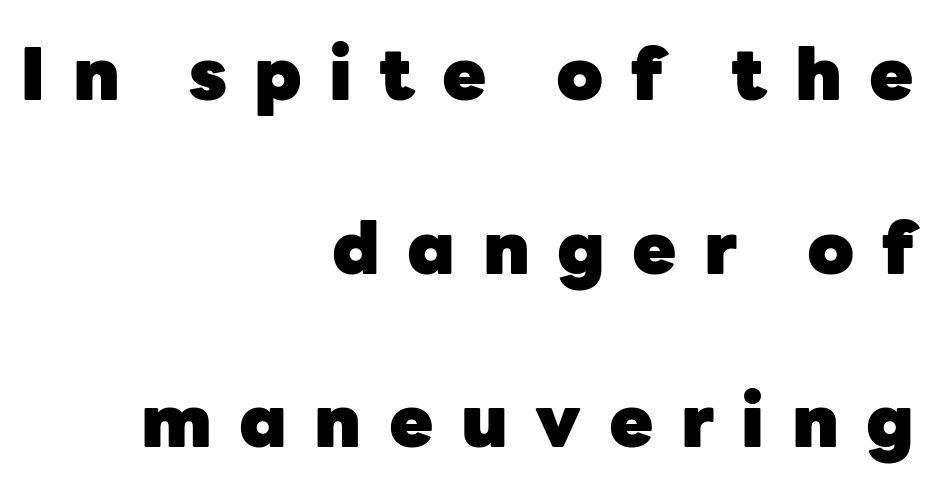
{"serif": "no", "italic": "no", "bold": "yes", "weight": "heavy", "width": "normal", "stroke_contrast": "low", "x_height": "medium", "monospaced": "no", "underline": "no", "align": "right", "line_spacing": "loose", "line_spacing_ratio": 2.41, "letter_spacing": "wide", "letter_spacing_em": 0.38, "glyph_px": 72}
